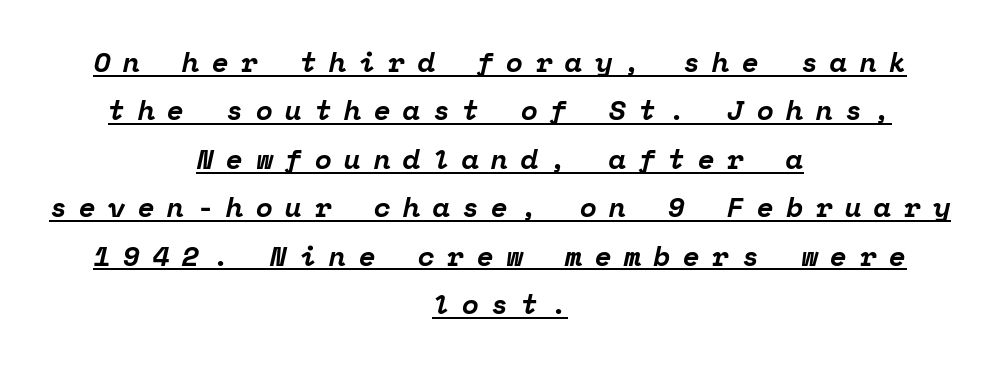
The typography opts for an oblique posture over an upright one. Is this a fixed-width face? Yes — each glyph sits in an identical cell. The font is running at its bold setting. The typesetter has applied underlining to the passage shown.
